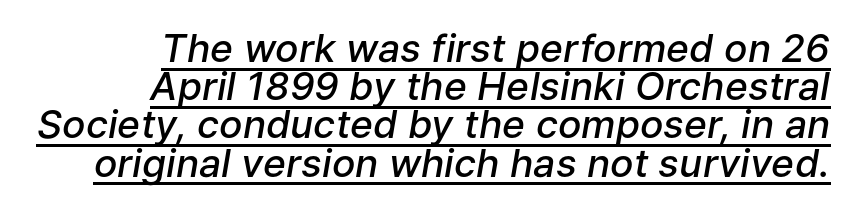
Typographic density is moderately raised because the face is semibold. Is this a fixed-width face? No — the glyphs have proportional, varying widths. Has an underline been added? It has. Vertical spacing — tight. Students, note that the glyphs here touch the page at normal intervals. The typesetter chose a ragged-left arrangement here.
